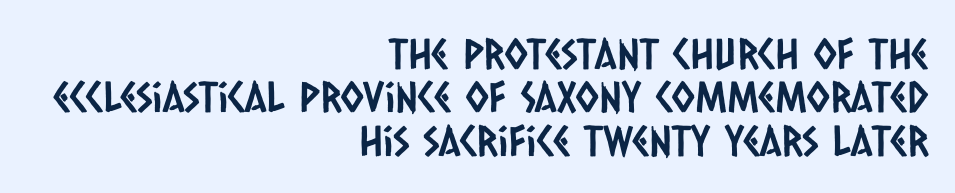
The image shows 42 px condensed sans-serif type; set right-aligned, tight line spacing (1.03x), normal letter spacing, not underlined; low stroke contrast and a large x-height.
